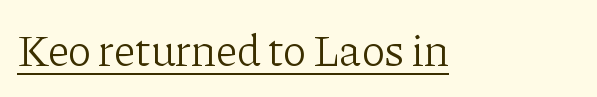
Vertical strokes here are truly vertical. A typesetter would call this proportional, since set widths differ per character. Is the letter spacing exaggerated? No — it looks like the ordinary default. Caption: face not bold, strokes unweighted.
